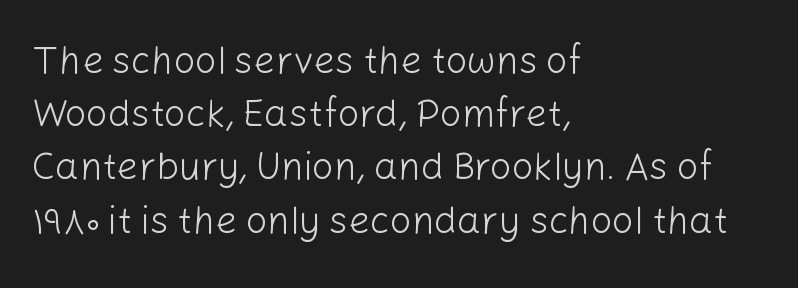
The image shows 38 px light sans-serif type, upright; set left-aligned, normal line spacing (1.4x), normal letter spacing, not underlined; low stroke contrast and a medium x-height.
